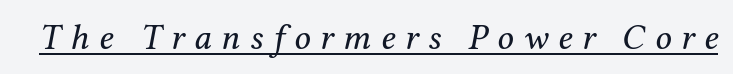
{"serif": "yes", "italic": "yes", "lean": "right", "slant_degrees": 12, "bold": "no", "weight": "regular", "width": "normal", "stroke_contrast": "medium", "x_height": "medium", "monospaced": "no", "underline": "yes", "letter_spacing": "wide", "letter_spacing_em": 0.27, "glyph_px": 36}
